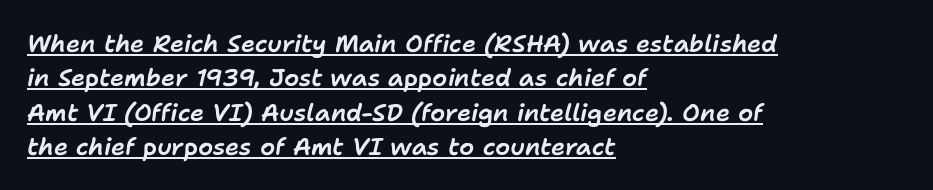
Q: Is the text italic (slanted)? A: Yes, it leans right by about 11 degrees.
Q: Is the text underlined? A: Yes.
Q: How is the paragraph aligned? A: Left-aligned.
Q: Is the spacing between letters normal or unusually wide? A: Normal.
Q: Is the spacing between lines tight, normal or loose? A: Normal.
